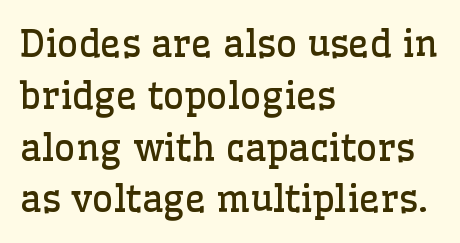
The image shows 37 px regular-weight serif type, upright; set left-aligned, normal line spacing (1.4x), normal letter spacing, not underlined; low stroke contrast and a medium x-height.
